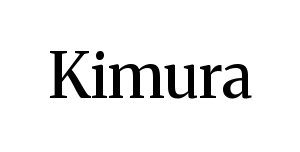
The image shows 62 px serif type, upright; set normal letter spacing, not underlined; medium stroke contrast and a medium x-height.
